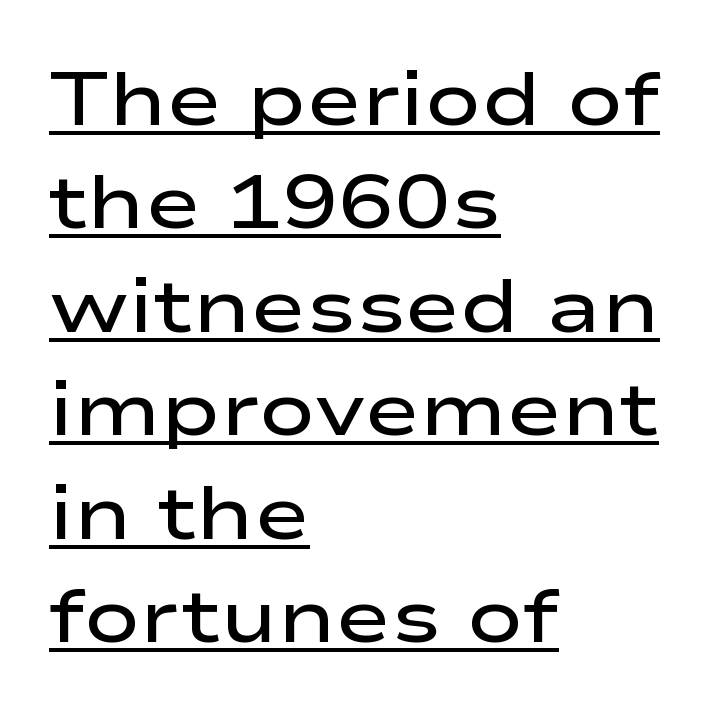
Q: Is the text bold? A: Semi-bold.
Q: Is the text italic (slanted)? A: No, it is upright.
Q: Is the typeface a serif or a sans-serif typeface? A: Sans-serif.
Q: Is the text underlined? A: Yes.
Q: How is the paragraph aligned? A: Left-aligned.
Q: Is the spacing between letters normal or unusually wide? A: Normal.
Q: Is the spacing between lines tight, normal or loose? A: Normal.
Q: Width (condensed, normal, or wide)? A: Wide.
Q: Stroke contrast? A: Low.
Q: x-height? A: Medium.
Q: Monospaced? A: No.
